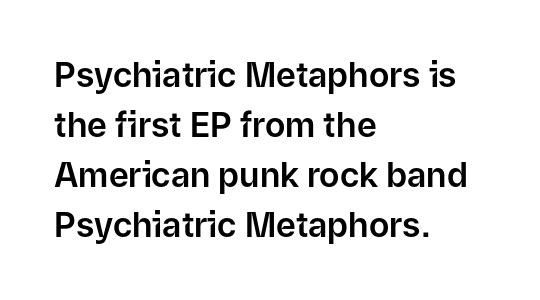
Lines of text with bare space underneath. One glance says typical: line gaps are just what's usual. Note the varied advance widths — an 'i' is clearly narrower than an 'm'. Style check: upright. The setting favours the left margin, as ordinary paragraphs usually do. Does extra space separate the letters? No, they use regular spacing.
